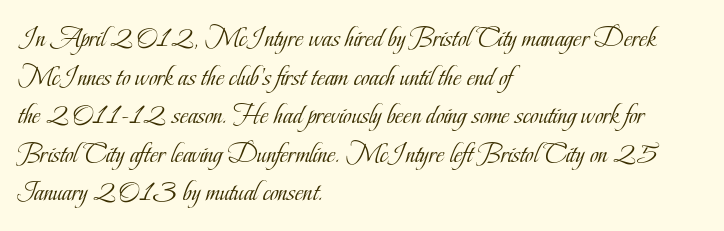
Q: Is the text bold? A: No.
Q: Is the text italic (slanted)? A: Yes.
Q: Is the typeface a serif or a sans-serif typeface? A: Serif.
Q: Is the text underlined? A: No.
Q: How is the paragraph aligned? A: Left-aligned.
Q: Is the spacing between letters normal or unusually wide? A: Normal.
Q: Is the spacing between lines tight, normal or loose? A: Normal.
Q: Width (condensed, normal, or wide)? A: Condensed.
Q: Stroke contrast? A: Low.
Q: x-height? A: Small.
Q: Monospaced? A: No.
